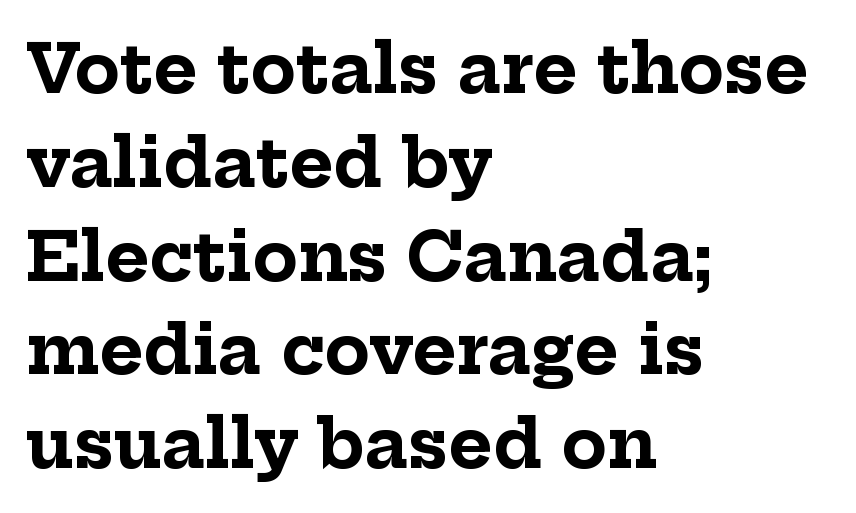
The image shows 67 px bold serif type, upright; set left-aligned, normal line spacing (1.4x), normal letter spacing, not underlined; low stroke contrast and a medium x-height.
